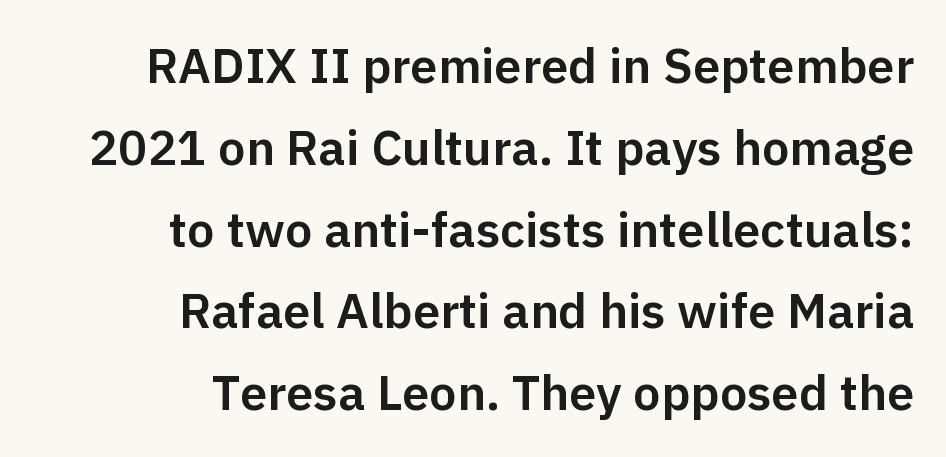
The specimen reads as upright at a glance. Compared with a flush-left layout, this one pins lines to the opposite, right side. This sample uses plain, unmodified letter spacing. The strip under each line holds only bare page. Notice how descenders clear the ascenders below comfortably — that's standard leading.
